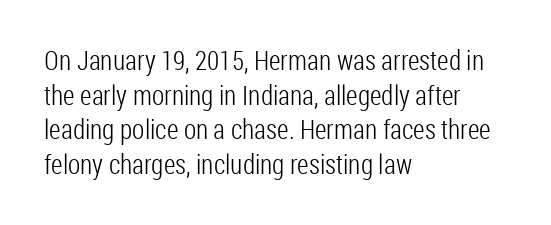
Q: Is the text bold? A: No.
Q: Is the text italic (slanted)? A: No, it is upright.
Q: Is the text underlined? A: No.
Q: How is the paragraph aligned? A: Left-aligned.
Q: Is the spacing between letters normal or unusually wide? A: Normal.
Q: Is the spacing between lines tight, normal or loose? A: Normal.
